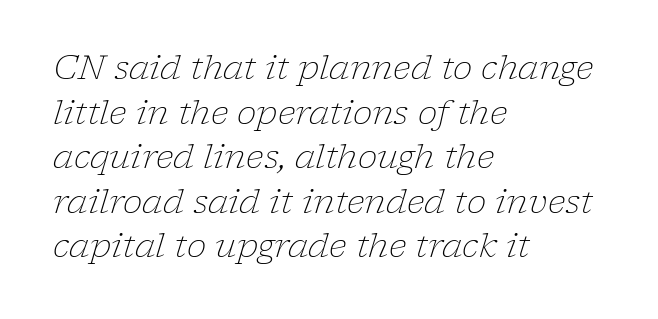
{"serif": "yes", "italic": "yes", "lean": "right", "slant_degrees": 17, "bold": "no", "weight": "light", "width": "normal", "stroke_contrast": "low", "x_height": "medium", "monospaced": "no", "underline": "no", "align": "left", "line_spacing": "normal", "line_spacing_ratio": 1.35, "letter_spacing": "normal", "letter_spacing_em": 0.0, "glyph_px": 33}
